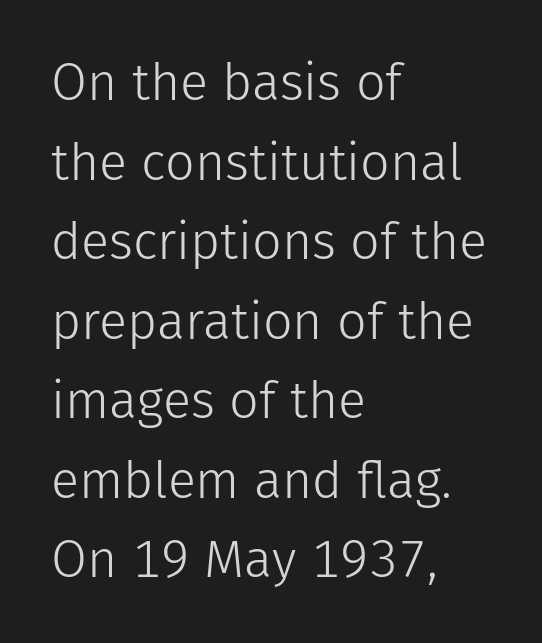
One glance says typical: line gaps are just what's usual. Where is the straight margin? On the left. The letterforms sit at book weight or below. Tall strokes in this sample are plumb rather than angled. Honestly, there is no underline to notice here at all. Typographically, this falls in the sans-serif category.
